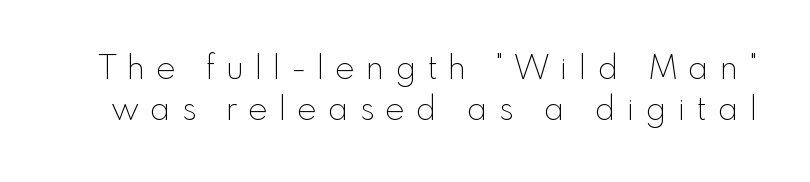
The image shows 33 px thin sans-serif type, upright; set normal line spacing (1.25x), unusually wide letter spacing (+0.34 em), not underlined; a small x-height.
